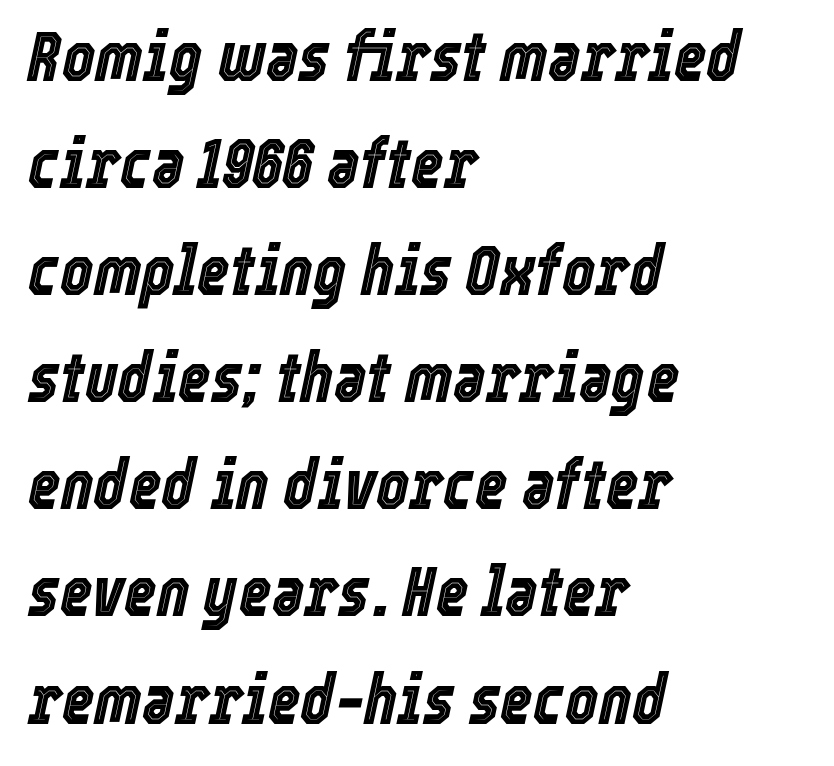
Q: Is the text italic (slanted)? A: Yes, it leans right by about 12 degrees.
Q: Is the text underlined? A: No.
Q: How is the paragraph aligned? A: Left-aligned.
Q: Is the spacing between letters normal or unusually wide? A: Normal.
Q: Is the spacing between lines tight, normal or loose? A: Normal.
Q: Width (condensed, normal, or wide)? A: Condensed.
Q: x-height? A: Medium.
Q: Monospaced? A: No.
